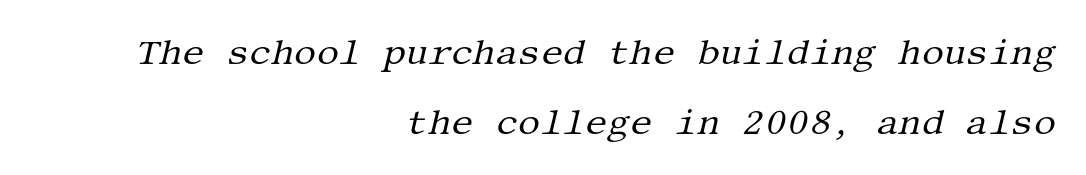
{"serif": "yes", "italic": "yes", "lean": "right", "slant_degrees": 13, "bold": "no", "weight": "regular", "width": "normal", "stroke_contrast": "medium", "x_height": "large", "underline": "no", "align": "right", "line_spacing": "loose", "line_spacing_ratio": 1.99, "letter_spacing": "normal", "letter_spacing_em": 0.0, "glyph_px": 35}
